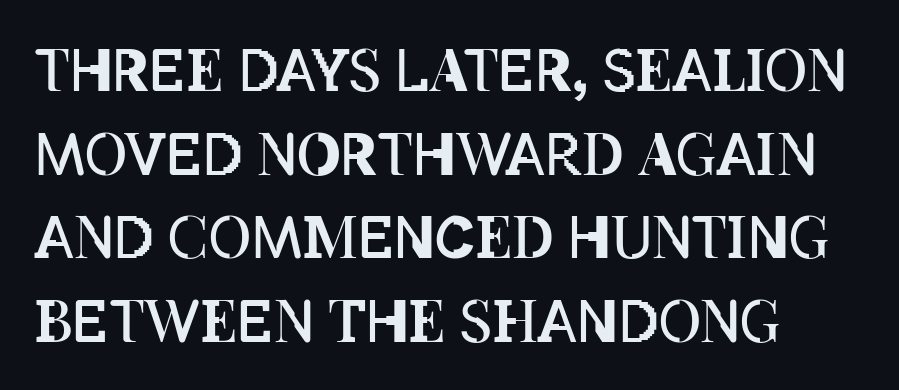
No italicization has been applied; the sample stays upright. The block of text has a typical density, with ordinary space between rows. You could call the tracking neutral — neither tight nor loose. The letters advance in unequal steps, a hallmark of proportional type.
